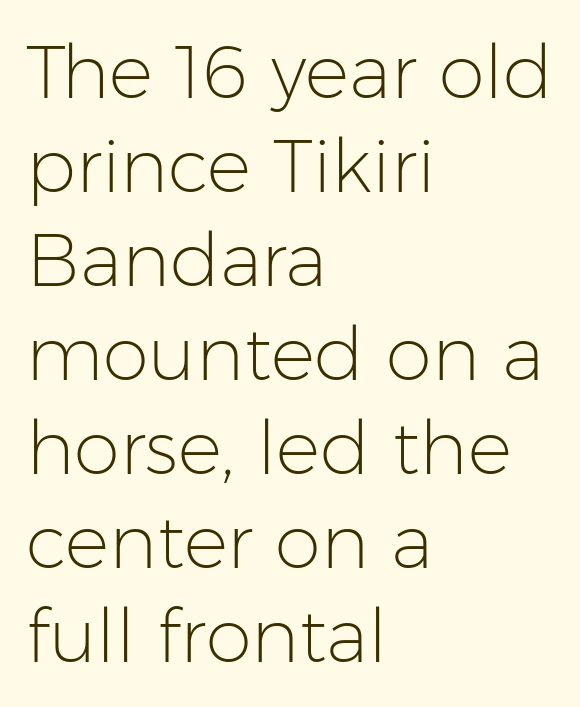
Q: Is the text bold? A: No.
Q: Is the text italic (slanted)? A: No, it is upright.
Q: Is the typeface a serif or a sans-serif typeface? A: Sans-serif.
Q: Is the text underlined? A: No.
Q: How is the paragraph aligned? A: Left-aligned.
Q: Is the spacing between letters normal or unusually wide? A: Normal.
Q: Is the spacing between lines tight, normal or loose? A: Normal.
Q: Width (condensed, normal, or wide)? A: Normal.
Q: Stroke contrast? A: Low.
Q: x-height? A: Medium.
Q: Monospaced? A: No.
